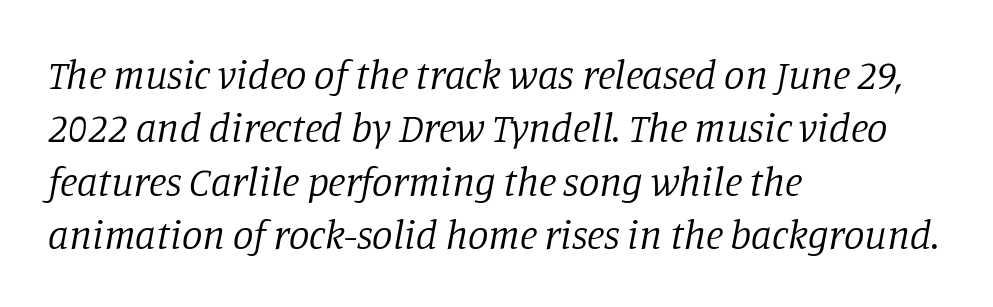
{"serif": "yes", "italic": "yes", "lean": "right", "slant_degrees": 11, "bold": "no", "weight": "regular", "width": "normal", "stroke_contrast": "low", "x_height": "large", "monospaced": "no", "underline": "no", "align": "left", "line_spacing": "normal", "line_spacing_ratio": 1.3, "letter_spacing": "normal", "letter_spacing_em": 0.0, "glyph_px": 41}
